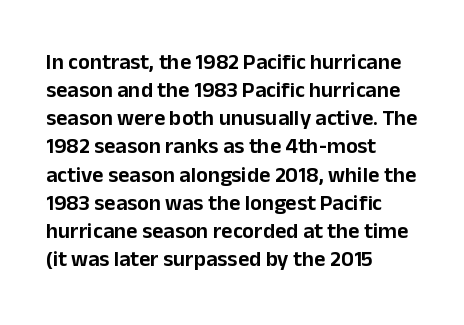
Style check: upright. Decoration check: the copy has no underline. The gaps between neighbouring characters are ordinary and unremarkable. This sample is left-justified, so line endings fall wherever the words run out. The rows are spaced the way most documents space them.
